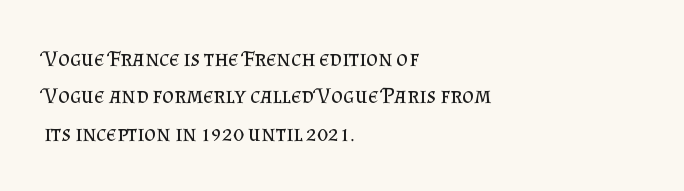
{"italic": "no", "bold": "no", "underline": "no", "align": "left", "line_spacing": "normal", "line_spacing_ratio": 1.62, "letter_spacing": "normal", "letter_spacing_em": 0.0, "glyph_px": 23}
